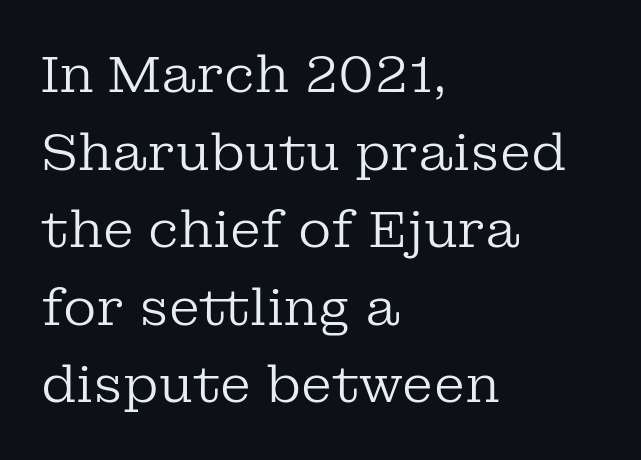
The image shows 51 px regular-weight serif type, upright; set left-aligned, normal line spacing (1.52x), normal letter spacing, not underlined; low stroke contrast and a medium x-height.
